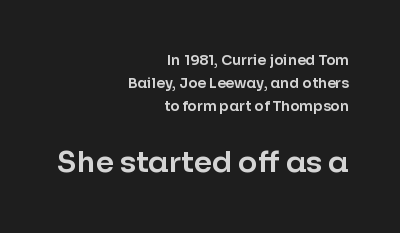
Compared with a flush-left layout, this one pins lines to the opposite, right side. The space beneath each line is pristine and unruled. Spacing between characters is what you'd get straight out of the box. The glyphs in this specimen are sans serif.
